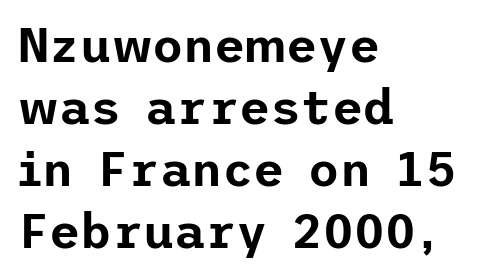
{"serif": "no", "italic": "no", "width": "normal", "stroke_contrast": "low", "x_height": "medium", "underline": "no", "align": "left", "line_spacing": "normal", "line_spacing_ratio": 1.29, "letter_spacing": "normal", "letter_spacing_em": 0.0, "glyph_px": 48}
